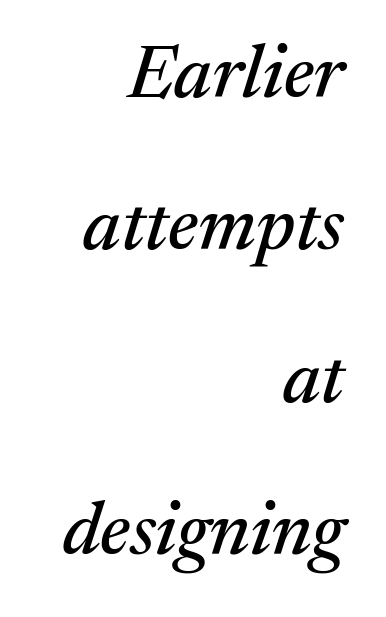
The image shows 74 px serif type, italic (leaning right); set right-aligned, loose line spacing (2.06x), normal letter spacing, not underlined; medium stroke contrast and a medium x-height.
